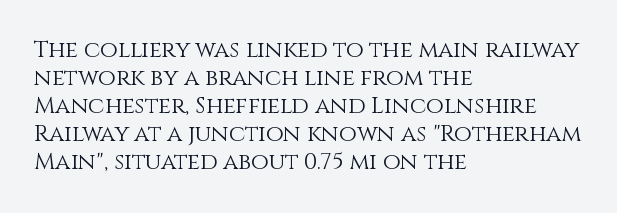
Every stem runs plumb, perpendicular to the baseline. Layout note: lines flush left. Decoration check: the copy has no underline. Short note: letters normally spaced.
